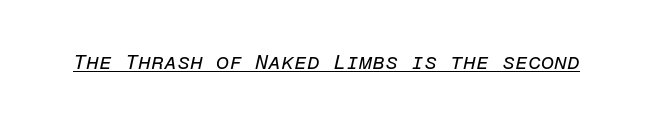
Is the type slanted? Yes — the strokes lean at a clear angle. The cut favours lightness, reaching ordinary text weight at its darkest. Check the space under the baseline: a stroke is drawn there. Tracking value appears to be zero — textbook default spacing.
